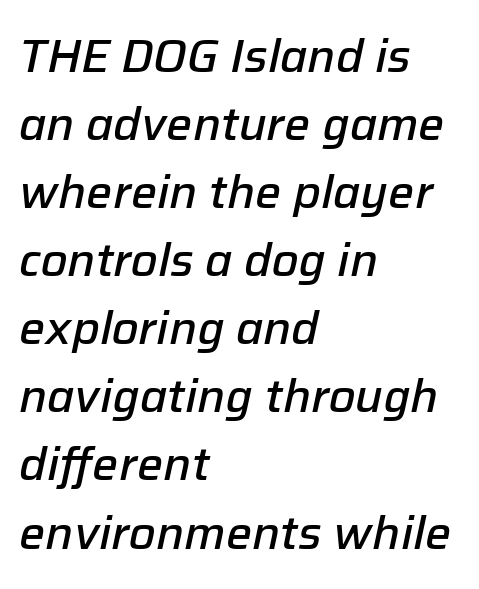
The image shows 46 px semibold type, italic (leaning right); set left-aligned, normal line spacing (1.48x), normal letter spacing, not underlined; low stroke contrast and a medium x-height.
